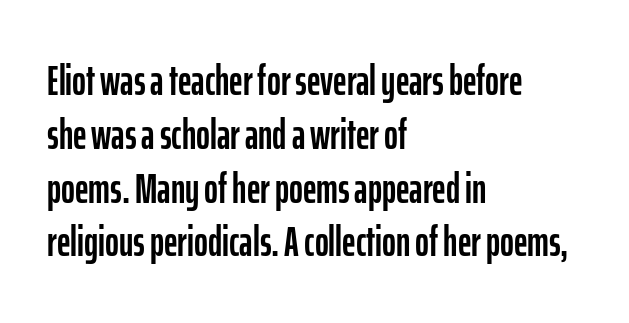
The image shows 42 px condensed sans-serif type, upright; set left-aligned, normal line spacing (1.28x), normal letter spacing, not underlined; low stroke contrast and a medium x-height.
